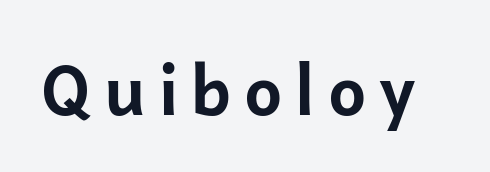
The image shows 68 px bold sans-serif type, upright; set not underlined; low stroke contrast and a medium x-height.
